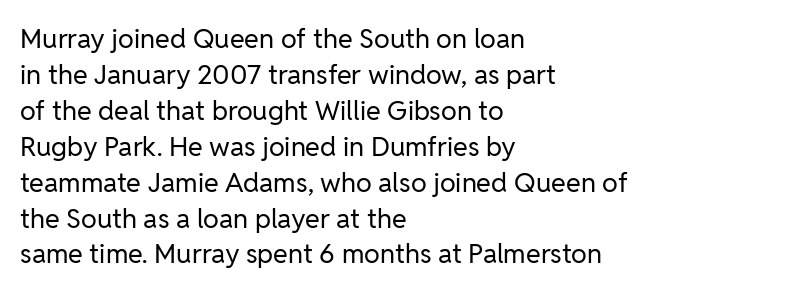
A clean baseline with only descenders dipping below it. The letters stand upright; this is a roman face. The letterforms sit shoulder to shoulder at normal distance. The compositor pushed each line to the left boundary.
